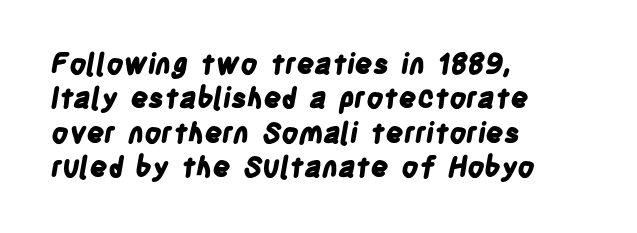
{"serif": "no", "bold": "yes", "weight": "bold", "width": "condensed", "stroke_contrast": "low", "x_height": "large", "monospaced": "no", "underline": "no", "align": "left", "line_spacing_ratio": 1.23, "letter_spacing": "normal", "letter_spacing_em": 0.0, "glyph_px": 28}
